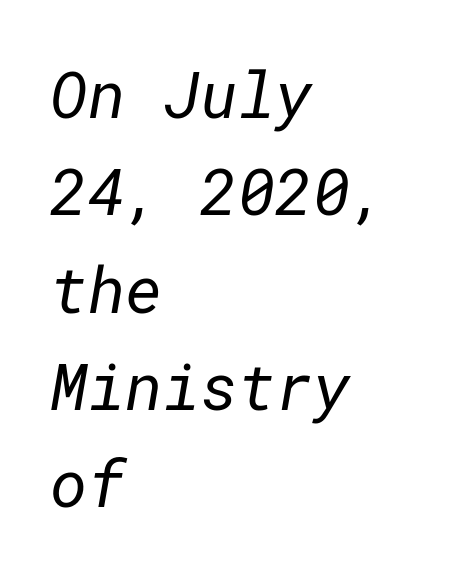
Q: Is the text bold? A: No.
Q: Is the typeface a serif or a sans-serif typeface? A: Sans-serif.
Q: Is the text underlined? A: No.
Q: How is the paragraph aligned? A: Left-aligned.
Q: Is the spacing between letters normal or unusually wide? A: Normal.
Q: Is the spacing between lines tight, normal or loose? A: Normal.
Q: Width (condensed, normal, or wide)? A: Normal.
Q: Stroke contrast? A: Low.
Q: x-height? A: Medium.
